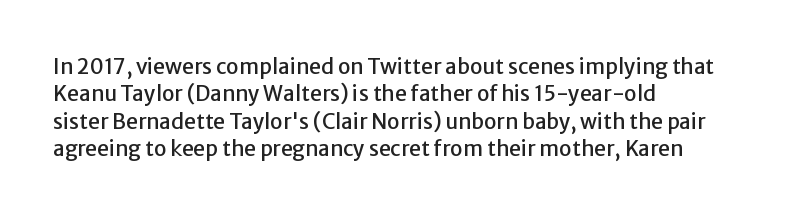
{"italic": "no", "underline": "no", "align": "left", "line_spacing": "normal", "line_spacing_ratio": 1.3, "letter_spacing": "normal", "letter_spacing_em": 0.0, "glyph_px": 21}
